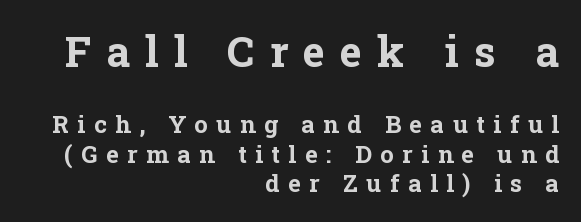
{"serif": "yes", "italic": "no", "bold": "yes", "weight": "bold", "width": "normal", "stroke_contrast": "low", "x_height": "medium", "monospaced": "no", "underline": "no", "align": "right", "line_spacing_ratio": 1.23, "letter_spacing": "wide", "letter_spacing_em": 0.36, "larger_block": "first", "size_ratio": 1.75, "glyph_px": 42}
